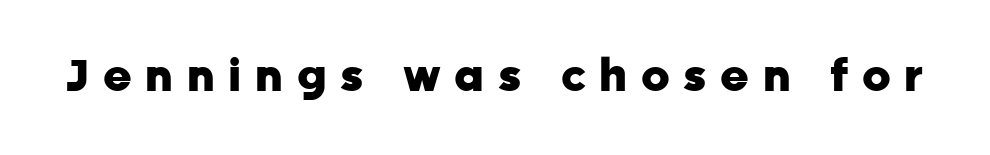
The sample has been set heavy, in full bold. Caption: expanded tracking, letters set apart. The area under the type is left untouched. Here the designer chose a conventional face with non-uniform glyph widths. Does the type have serifs? No, each stem ends abruptly. Italic: no, the glyphs are upright roman.
